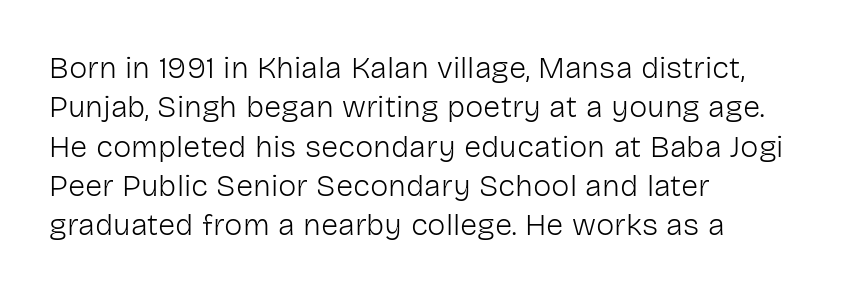
The image shows 31 px light sans-serif type, upright; set left-aligned, normal line spacing (1.27x), normal letter spacing, not underlined; low stroke contrast and a medium x-height.
